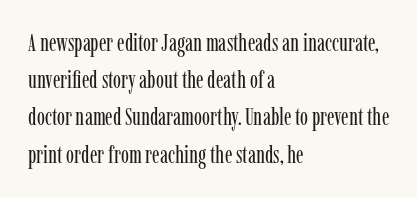
Ordinary non-slanted type is in use. This sample uses plain, unmodified letter spacing. Has an underline been added? It has not. The designer left line spacing at the default. The cut favours lightness, reaching ordinary text weight at its darkest. Layout note: lines flush left.
